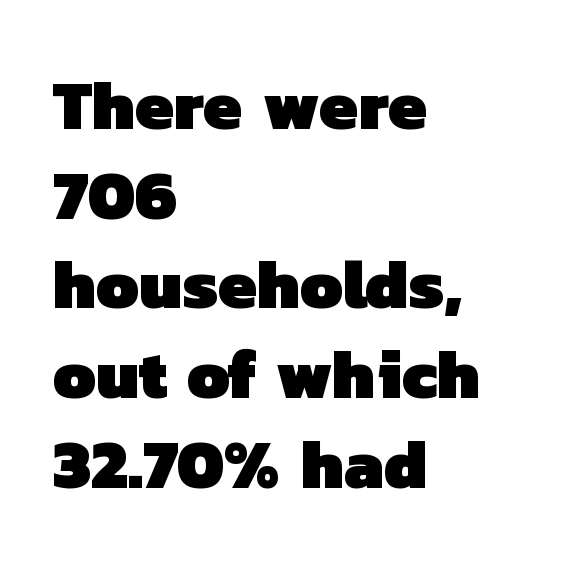
{"serif": "no", "bold": "yes", "weight": "heavy", "width": "normal", "stroke_contrast": "low", "x_height": "medium", "monospaced": "no", "underline": "no", "align": "left", "line_spacing": "normal", "line_spacing_ratio": 1.3, "letter_spacing": "normal", "letter_spacing_em": 0.0, "glyph_px": 69}
